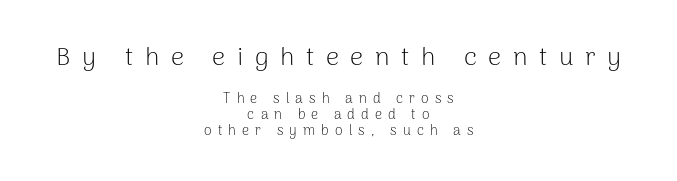
The area under the type is left untouched. Weight: in the light-to-regular range. The designer dialed line spacing down below the default. This is the regular roman posture of the typeface.
